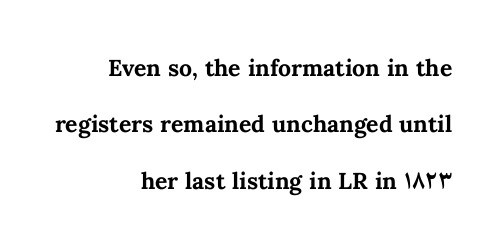
Upright lettering throughout. Which margin do the lines hug? The right one — the left edge is uneven. A bare baseline throughout the passage. Each word holds together tightly as a unit, with standard inter-letter gaps.
